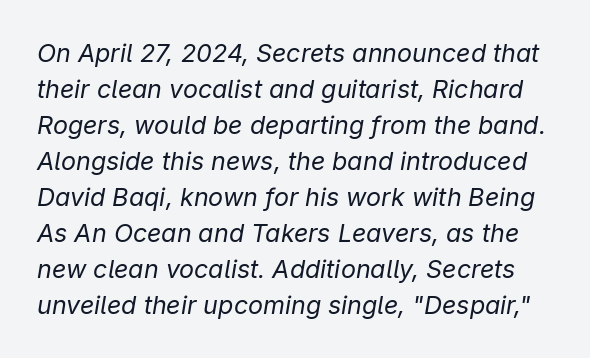
{"italic": "yes", "lean": "right", "slant_degrees": 9, "bold": "no", "underline": "no", "line_spacing": "normal", "line_spacing_ratio": 1.44, "letter_spacing": "normal", "letter_spacing_em": 0.0, "glyph_px": 25}
